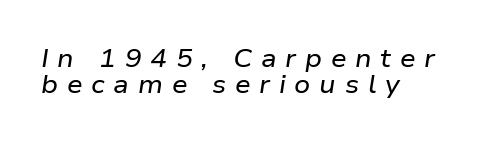
{"italic": "yes", "lean": "right", "slant_degrees": 9, "underline": "no", "line_spacing": "tight", "line_spacing_ratio": 1.05, "letter_spacing": "wide", "letter_spacing_em": 0.35, "glyph_px": 25}
